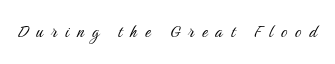
Letters rest on an invisible, unmarked baseline. This reads as an unemphasized weight, regular at the heaviest. Look at the tracking — it's clearly loosened, letters drifting apart.
